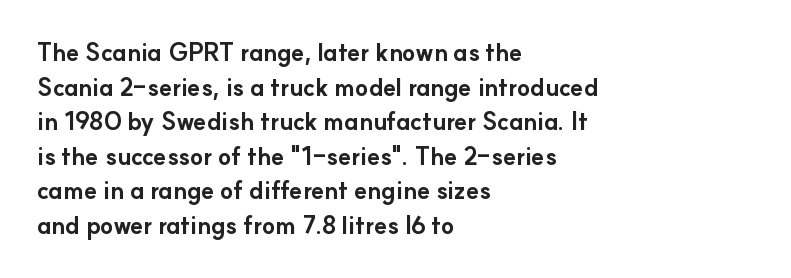
{"italic": "no", "bold": "yes", "underline": "no", "align": "left", "line_spacing": "normal", "line_spacing_ratio": 1.44, "letter_spacing": "normal", "letter_spacing_em": 0.0, "glyph_px": 24}
